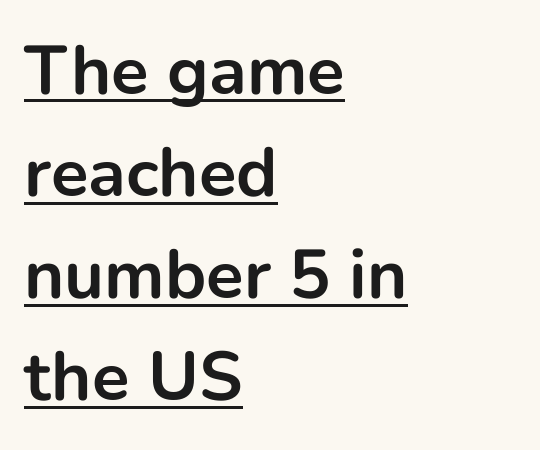
The sample's only ornament is a line tracing under the words. Honestly, the row spacing looks completely unremarkable. You could not count columns in this text — the font is proportionally spaced. This is the regular roman posture of the typeface. A student would call this left alignment; a typographer would say flush left, rag right.
